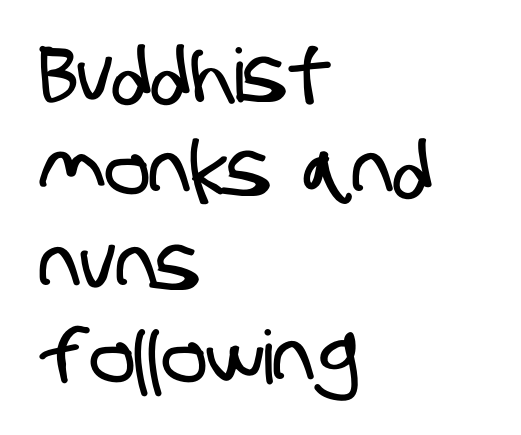
{"serif": "no", "width": "condensed", "stroke_contrast": "low", "x_height": "large", "monospaced": "no", "underline": "no", "align": "left", "line_spacing": "normal", "line_spacing_ratio": 1.27, "letter_spacing": "normal", "letter_spacing_em": 0.0, "glyph_px": 74}
